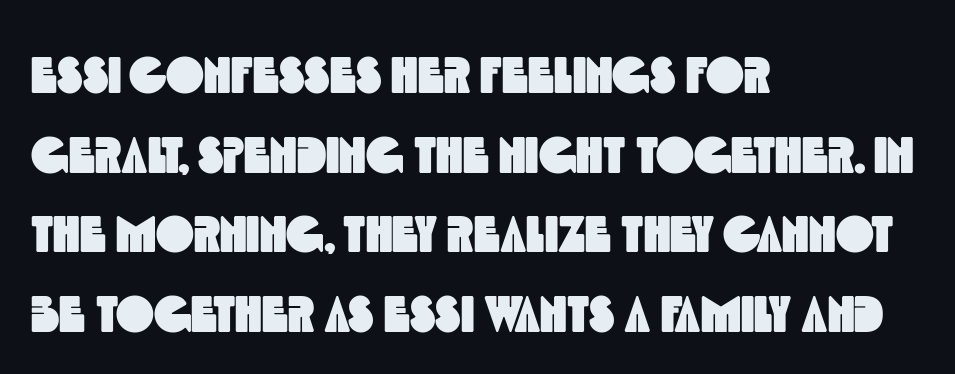
The image shows 51 px condensed sans-serif type; set left-aligned, normal line spacing (1.56x), normal letter spacing, not underlined; a large x-height.
